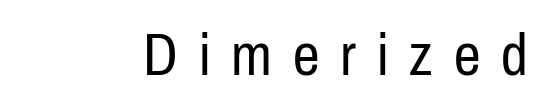
The image shows 60 px regular-weight, condensed sans-serif type, upright; set unusually wide letter spacing (+0.35 em), not underlined; low stroke contrast and a medium x-height.
